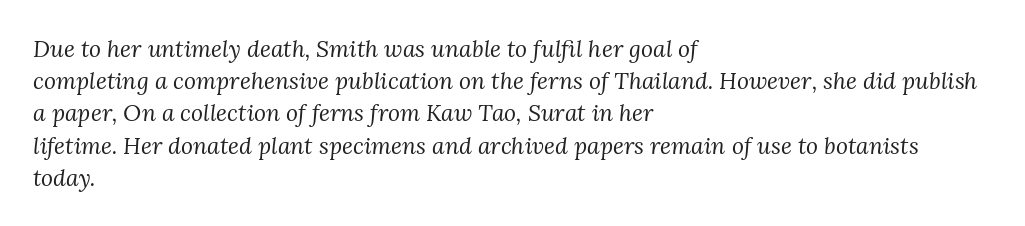
Horizontal alignment here is leftward, the default for most running prose. The type is set solid horizontally, with unmodified tracking. Quick note: interline space is typical. The zone under the glyphs is completely vacant. The weight would be labelled regular, book, light, or lighter still. The lettering tilts uniformly, giving the passage an italic look.
